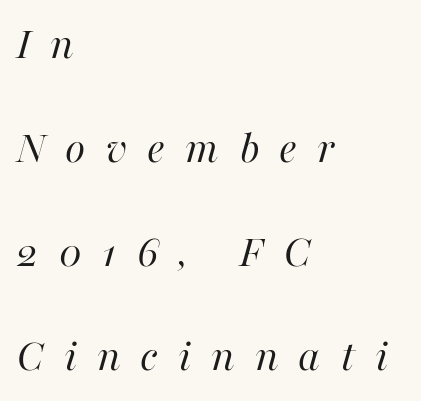
The letterforms sit at book weight or below. The setting favours the left margin, as ordinary paragraphs usually do. The specimen reads as italic at a glance. Glance below the letters and you will spot only blank space.
